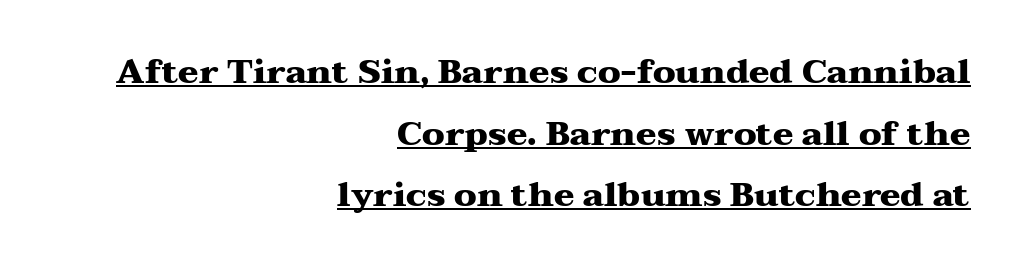
Q: Is the text bold? A: Yes.
Q: Is the text italic (slanted)? A: No, it is upright.
Q: Is the typeface a serif or a sans-serif typeface? A: Serif.
Q: Is the text underlined? A: Yes.
Q: How is the paragraph aligned? A: Right-aligned.
Q: Is the spacing between letters normal or unusually wide? A: Normal.
Q: Width (condensed, normal, or wide)? A: Wide.
Q: Stroke contrast? A: Medium.
Q: x-height? A: Medium.
Q: Monospaced? A: No.
